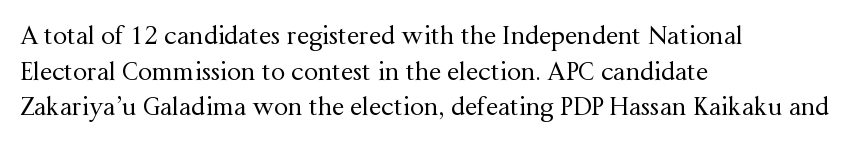
The image shows 25 px text type, upright; set left-aligned, normal line spacing (1.43x), normal letter spacing, not underlined.
